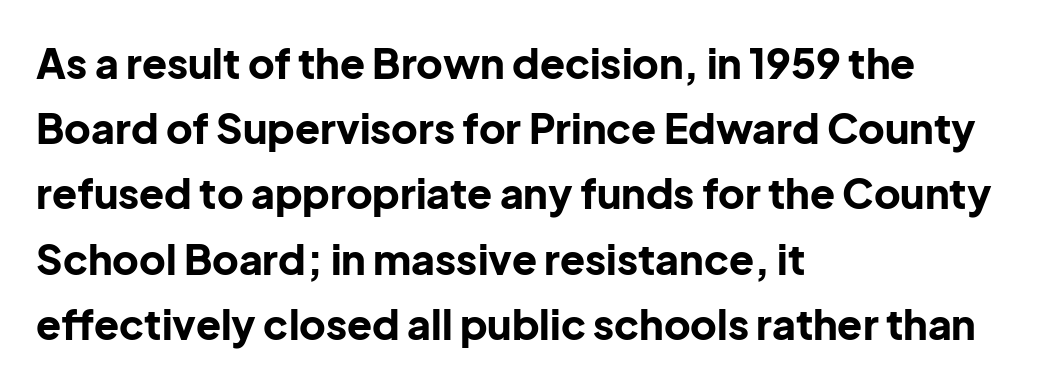
When letters stand straight like this, we call the style roman or upright. Do the characters align in a grid? No, the font is proportional. In terms of leading, this rendering sits right in the middle. There is no visible air inserted between adjacent glyphs. No word sits above an underline. Stroke thickness is high; the sample reads as a true bold.
